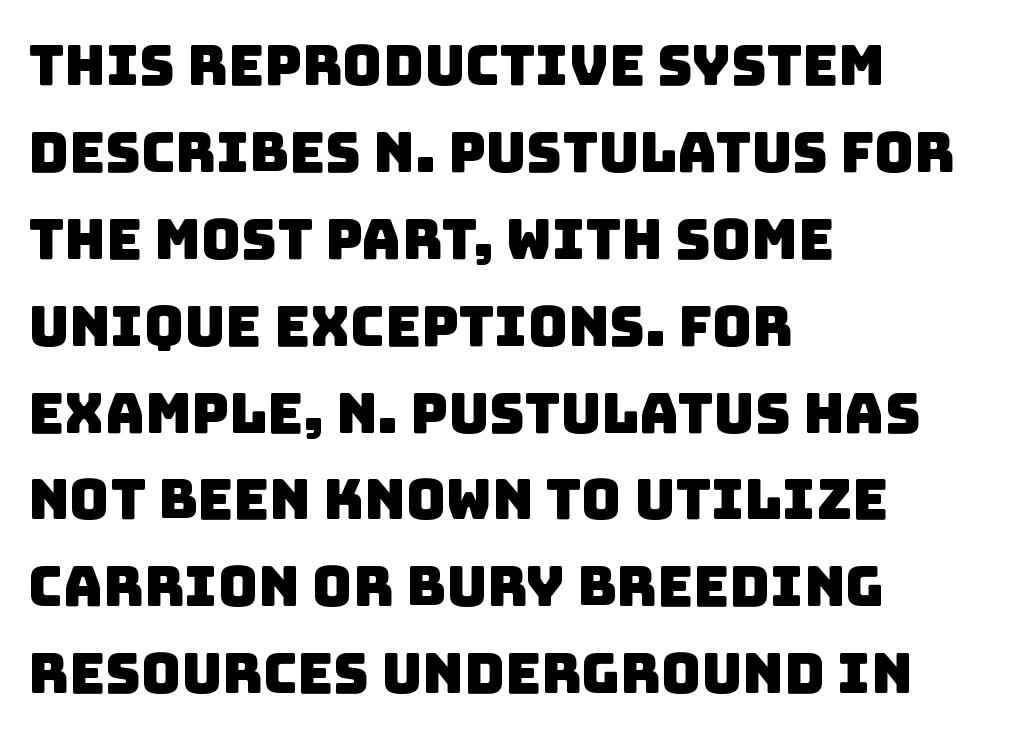
The image shows 55 px sans-serif type; set left-aligned, normal line spacing (1.58x), normal letter spacing, not underlined; low stroke contrast and a large x-height.
